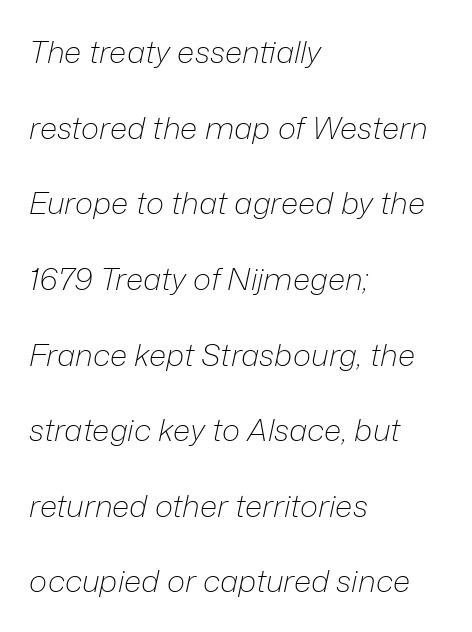
{"italic": "yes", "lean": "right", "slant_degrees": 12, "bold": "no", "weight": "light", "width": "normal", "stroke_contrast": "low", "x_height": "medium", "monospaced": "no", "underline": "no", "align": "left", "line_spacing": "loose", "line_spacing_ratio": 2.44, "letter_spacing": "normal", "letter_spacing_em": 0.0, "glyph_px": 31}
